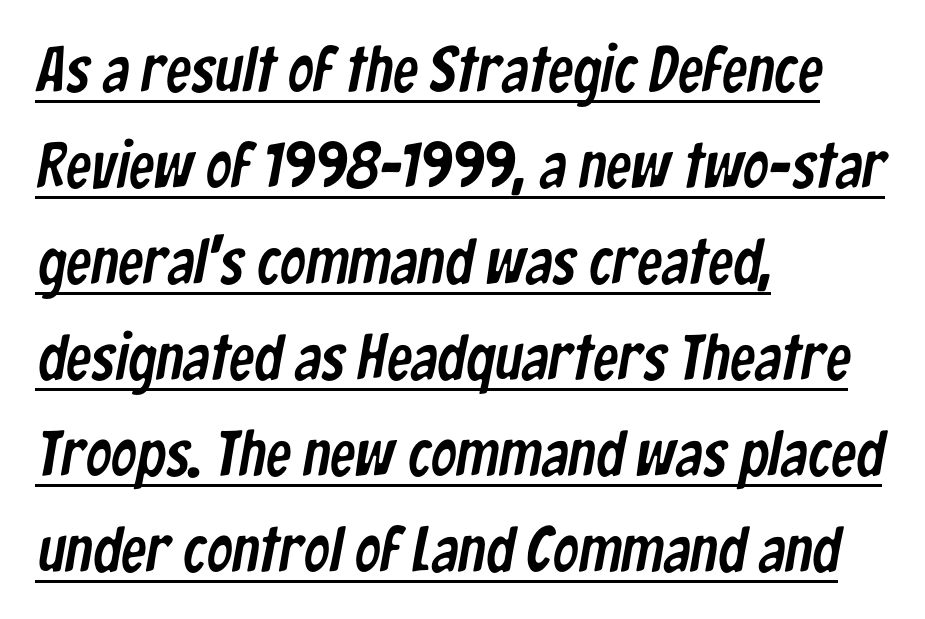
Q: Is the typeface a serif or a sans-serif typeface? A: Sans-serif.
Q: Is the text underlined? A: Yes.
Q: How is the paragraph aligned? A: Left-aligned.
Q: Is the spacing between letters normal or unusually wide? A: Normal.
Q: Is the spacing between lines tight, normal or loose? A: Normal.
Q: Width (condensed, normal, or wide)? A: Condensed.
Q: Stroke contrast? A: Low.
Q: x-height? A: Medium.
Q: Monospaced? A: No.
